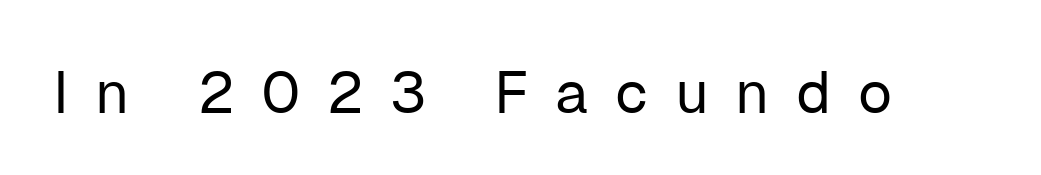
Q: Is the text bold? A: No.
Q: Is the text italic (slanted)? A: No, it is upright.
Q: Is the typeface a serif or a sans-serif typeface? A: Sans-serif.
Q: Is the text underlined? A: No.
Q: Is the spacing between letters normal or unusually wide? A: Unusually wide.
Q: Width (condensed, normal, or wide)? A: Normal.
Q: Stroke contrast? A: Low.
Q: x-height? A: Medium.
Q: Monospaced? A: No.
